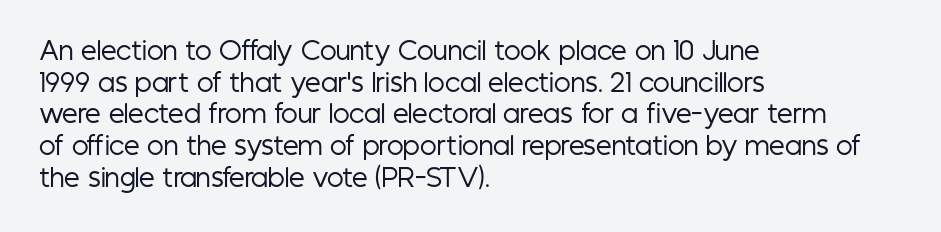
Q: Is the text bold? A: No.
Q: Is the text italic (slanted)? A: No, it is upright.
Q: Is the text underlined? A: No.
Q: How is the paragraph aligned? A: Left-aligned.
Q: Is the spacing between letters normal or unusually wide? A: Normal.
Q: Is the spacing between lines tight, normal or loose? A: Normal.
